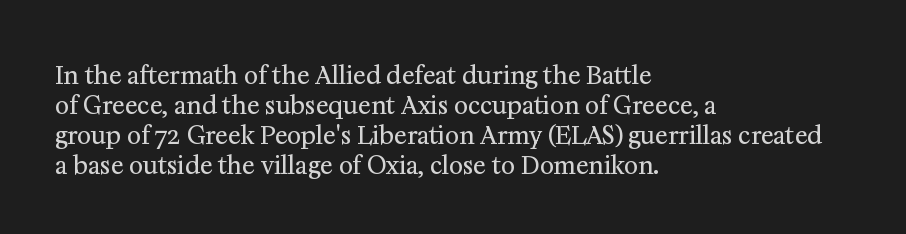
Q: Is the text bold? A: No.
Q: Is the text italic (slanted)? A: No, it is upright.
Q: Is the text underlined? A: No.
Q: How is the paragraph aligned? A: Left-aligned.
Q: Is the spacing between letters normal or unusually wide? A: Normal.
Q: Is the spacing between lines tight, normal or loose? A: Normal.
